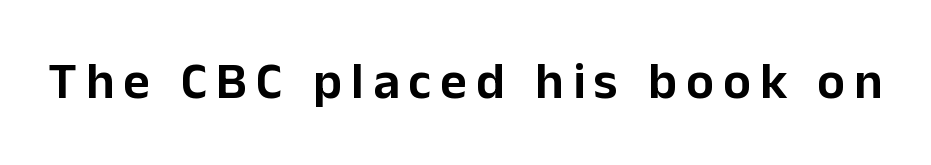
The specimen reads as upright at a glance. Words float on clear page, feet unadorned. These lines are composed in type without serifs. Is this a fixed-width face? No — the glyphs have proportional, varying widths.
